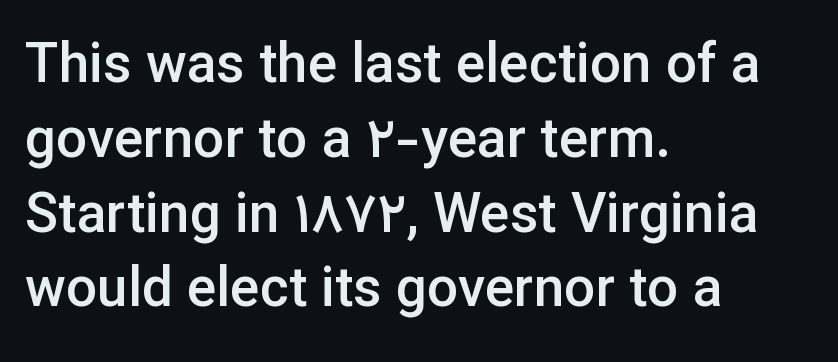
{"serif": "no", "italic": "no", "bold": "semi", "weight": "semibold", "width": "normal", "stroke_contrast": "low", "x_height": "medium", "monospaced": "no", "underline": "no", "align": "left", "line_spacing": "normal", "line_spacing_ratio": 1.36, "letter_spacing": "normal", "letter_spacing_em": 0.0, "glyph_px": 55}
